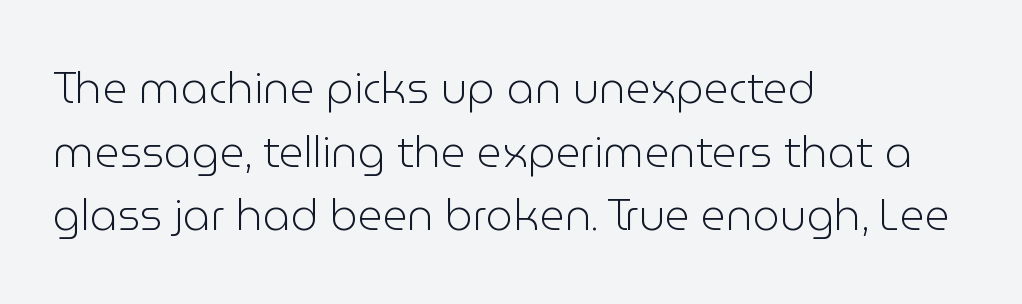
{"serif": "no", "italic": "no", "bold": "no", "weight": "light", "width": "normal", "stroke_contrast": "low", "x_height": "medium", "monospaced": "no", "underline": "no", "align": "left", "line_spacing": "normal", "line_spacing_ratio": 1.48, "letter_spacing": "normal", "letter_spacing_em": 0.0, "glyph_px": 43}
